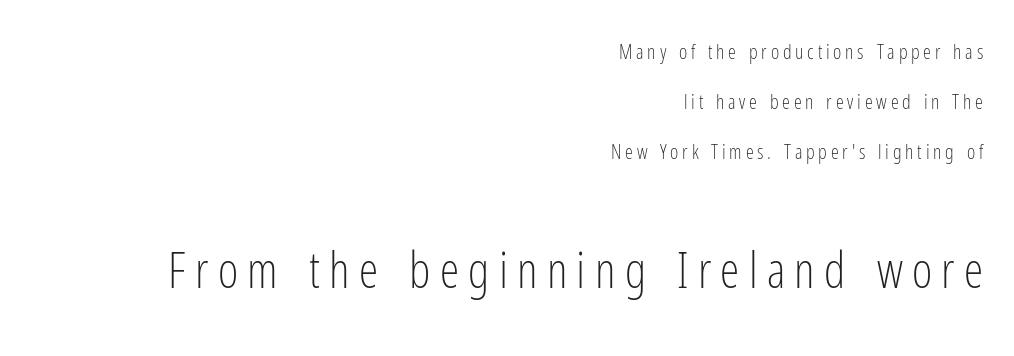
{"serif": "no", "italic": "no", "bold": "no", "weight": "light", "width": "condensed", "stroke_contrast": "low", "x_height": "medium", "monospaced": "no", "underline": "no", "align": "right", "line_spacing": "loose", "line_spacing_ratio": 2.49, "larger_block": "second", "size_ratio": 2.45, "glyph_px": 49}
